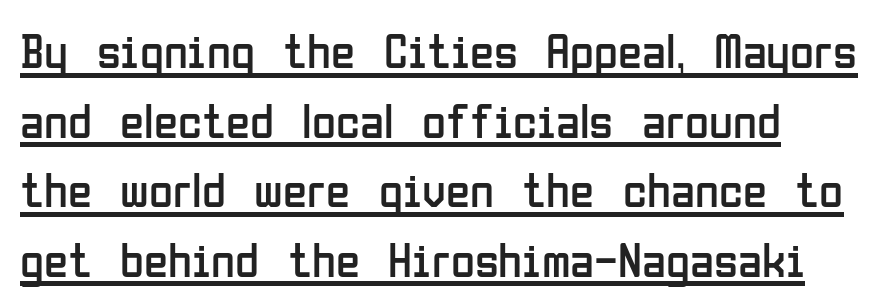
Q: Is the text bold? A: No.
Q: Is the text italic (slanted)? A: No, it is upright.
Q: Is the typeface a serif or a sans-serif typeface? A: Sans-serif.
Q: Is the text underlined? A: Yes.
Q: How is the paragraph aligned? A: Left-aligned.
Q: Is the spacing between letters normal or unusually wide? A: Normal.
Q: Is the spacing between lines tight, normal or loose? A: Normal.
Q: Width (condensed, normal, or wide)? A: Condensed.
Q: Stroke contrast? A: Low.
Q: x-height? A: Medium.
Q: Monospaced? A: No.
